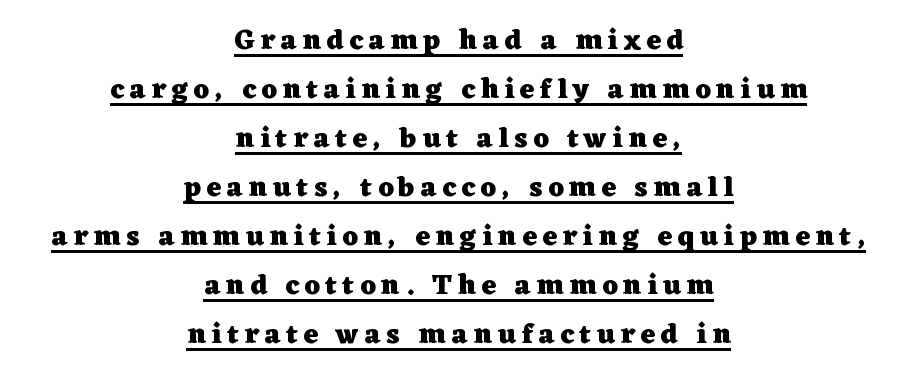
Q: Is the text bold? A: Yes.
Q: Is the text italic (slanted)? A: No, it is upright.
Q: Is the typeface a serif or a sans-serif typeface? A: Serif.
Q: Is the text underlined? A: Yes.
Q: How is the paragraph aligned? A: Centered.
Q: Is the spacing between letters normal or unusually wide? A: Unusually wide.
Q: Width (condensed, normal, or wide)? A: Wide.
Q: Stroke contrast? A: Low.
Q: x-height? A: Medium.
Q: Monospaced? A: No.
